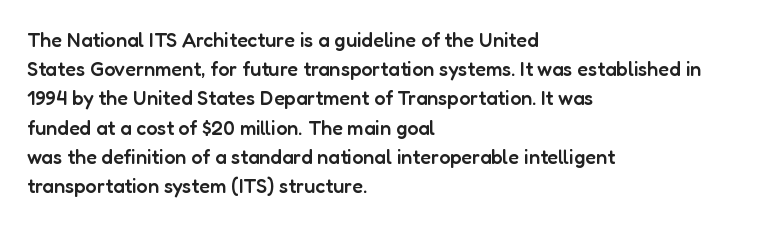
The image shows 20 px text type, upright; set left-aligned, normal line spacing (1.46x), normal letter spacing, not underlined.
